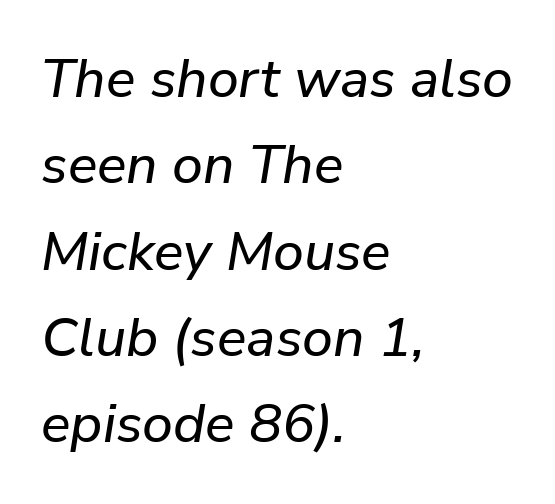
{"italic": "yes", "lean": "right", "slant_degrees": 9, "width": "normal", "stroke_contrast": "low", "x_height": "medium", "monospaced": "no", "underline": "no", "align": "left", "line_spacing": "normal", "line_spacing_ratio": 1.57, "letter_spacing": "normal", "letter_spacing_em": 0.0, "glyph_px": 55}
